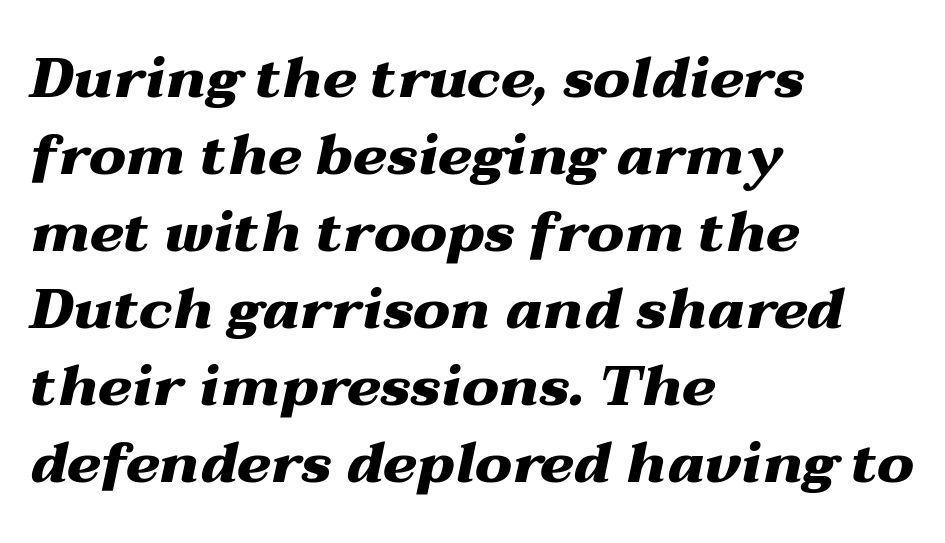
The image shows 57 px heavy, wide type, italic (leaning right); set left-aligned, normal line spacing (1.35x), normal letter spacing, not underlined; medium stroke contrast and a medium x-height.
